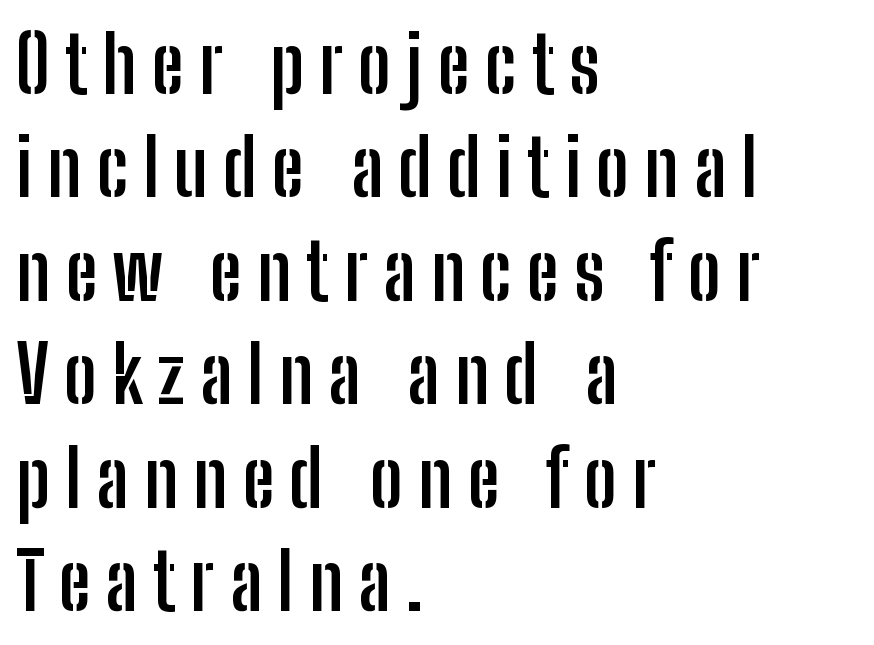
The image shows 79 px semibold, condensed sans-serif type, upright; set left-aligned, normal line spacing (1.31x), not underlined; low stroke contrast and a medium x-height.
